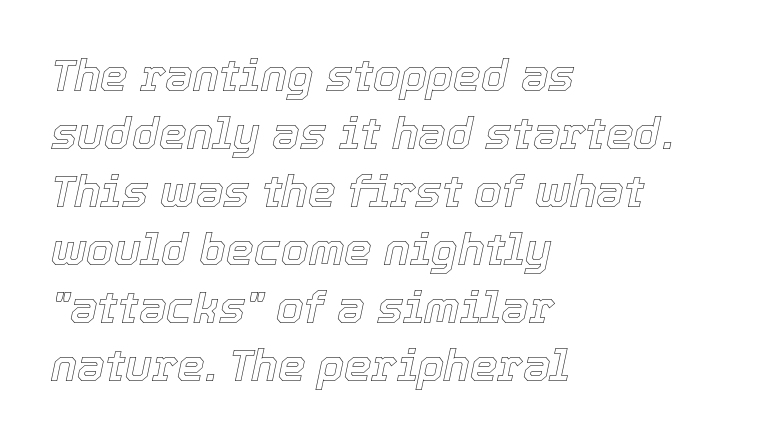
The image shows 44 px text type, italic (leaning right); set left-aligned, normal line spacing (1.32x), normal letter spacing, not underlined; a medium x-height.
